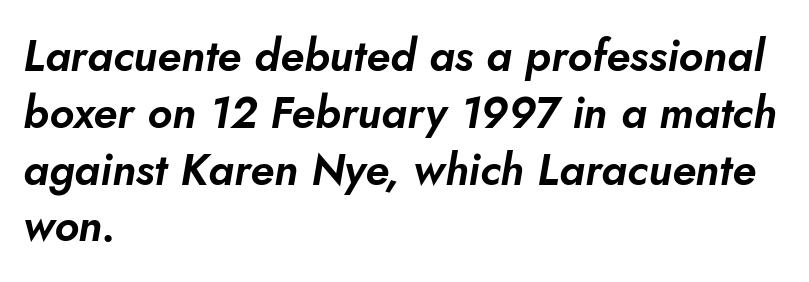
Q: Is the text italic (slanted)? A: Yes, it leans right by about 5 degrees.
Q: Is the text underlined? A: No.
Q: How is the paragraph aligned? A: Left-aligned.
Q: Is the spacing between letters normal or unusually wide? A: Normal.
Q: Is the spacing between lines tight, normal or loose? A: Normal.
Q: Width (condensed, normal, or wide)? A: Normal.
Q: Stroke contrast? A: Low.
Q: x-height? A: Small.
Q: Monospaced? A: No.
